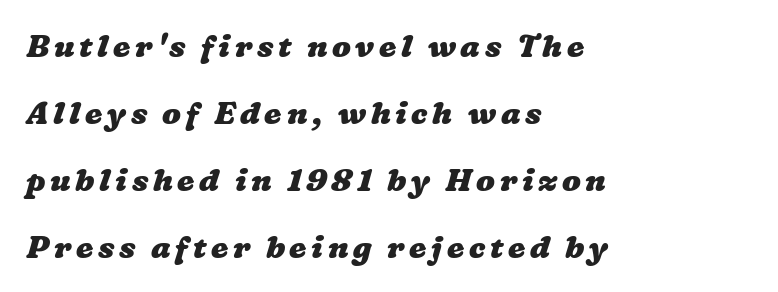
Q: Is the text bold? A: Yes.
Q: Is the text underlined? A: No.
Q: How is the paragraph aligned? A: Left-aligned.
Q: Is the spacing between lines tight, normal or loose? A: Loose.
Q: Width (condensed, normal, or wide)? A: Wide.
Q: Stroke contrast? A: Low.
Q: x-height? A: Medium.
Q: Monospaced? A: No.
